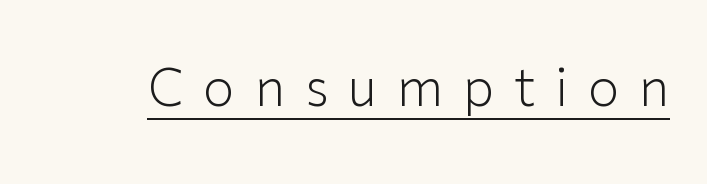
{"serif": "no", "italic": "no", "bold": "no", "weight": "light", "width": "normal", "stroke_contrast": "low", "x_height": "medium", "monospaced": "no", "underline": "yes", "letter_spacing": "wide", "letter_spacing_em": 0.39, "glyph_px": 51}
